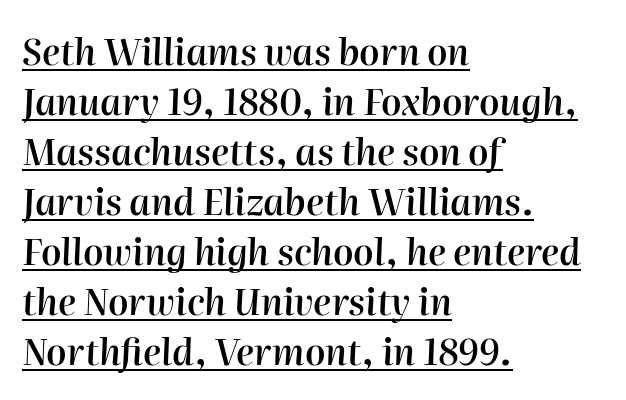
Left-aligned paragraph, ragged on the right. These characters rest on top of a visible drawn line. The horizontal fit of the characters is conventional and even. Line spacing here is normal. If you drew a line through each stem, it would be angled.
